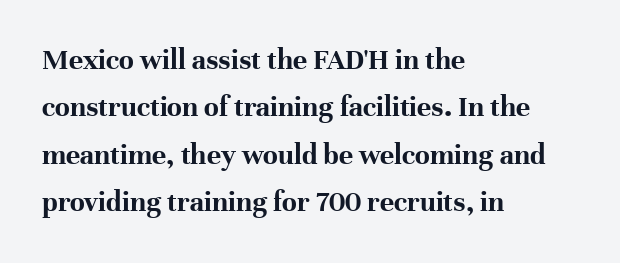
{"serif": "yes", "italic": "no", "bold": "yes", "weight": "bold", "width": "normal", "stroke_contrast": "high", "x_height": "medium", "monospaced": "no", "underline": "no", "align": "left", "line_spacing": "normal", "line_spacing_ratio": 1.58, "letter_spacing": "normal", "letter_spacing_em": 0.0, "glyph_px": 30}
